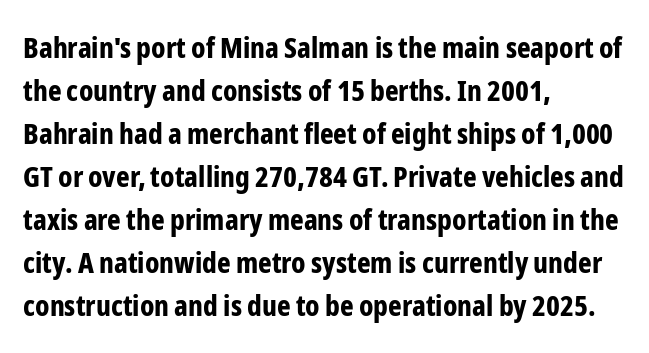
Q: Is the text bold? A: Yes.
Q: Is the text italic (slanted)? A: No, it is upright.
Q: Is the typeface a serif or a sans-serif typeface? A: Sans-serif.
Q: Is the text underlined? A: No.
Q: How is the paragraph aligned? A: Left-aligned.
Q: Is the spacing between letters normal or unusually wide? A: Normal.
Q: Is the spacing between lines tight, normal or loose? A: Normal.
Q: Width (condensed, normal, or wide)? A: Condensed.
Q: Stroke contrast? A: Low.
Q: x-height? A: Medium.
Q: Monospaced? A: No.
